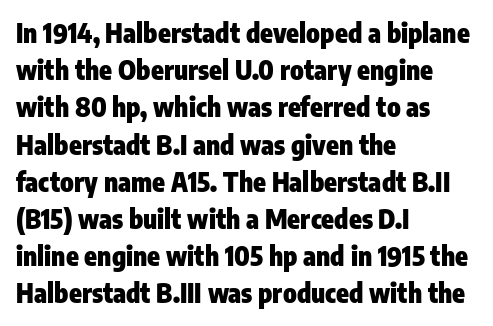
Q: Is the text bold? A: Yes.
Q: Is the text italic (slanted)? A: No, it is upright.
Q: Is the text underlined? A: No.
Q: How is the paragraph aligned? A: Left-aligned.
Q: Is the spacing between letters normal or unusually wide? A: Normal.
Q: Is the spacing between lines tight, normal or loose? A: Normal.
